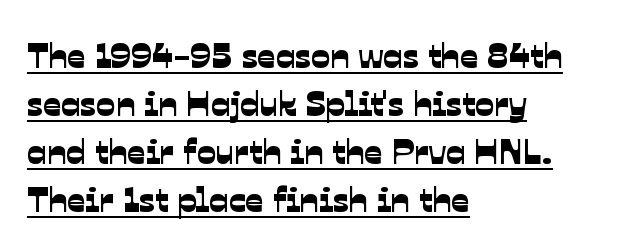
The image shows 36 px sans-serif type; set left-aligned, normal line spacing (1.33x), normal letter spacing, underlined; low stroke contrast and a medium x-height.
